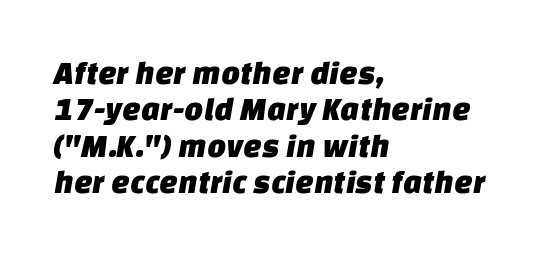
{"serif": "no", "width": "normal", "stroke_contrast": "low", "x_height": "large", "monospaced": "no", "underline": "no", "align": "left", "line_spacing": "tight", "line_spacing_ratio": 1.1, "letter_spacing": "normal", "letter_spacing_em": 0.0, "glyph_px": 33}
